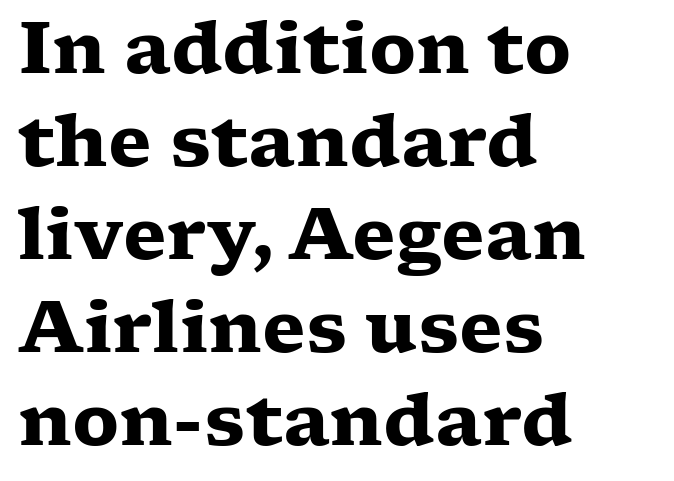
{"serif": "yes", "italic": "no", "bold": "yes", "weight": "heavy", "width": "wide", "stroke_contrast": "low", "x_height": "medium", "monospaced": "no", "underline": "no", "align": "left", "line_spacing": "normal", "line_spacing_ratio": 1.31, "letter_spacing": "normal", "letter_spacing_em": 0.0, "glyph_px": 71}
